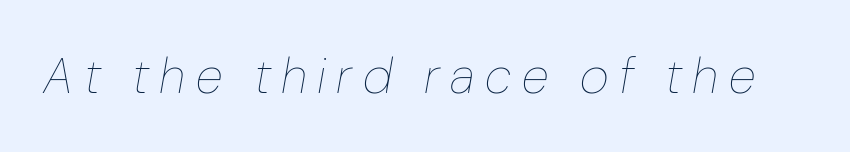
{"italic": "yes", "lean": "right", "slant_degrees": 10, "bold": "no", "weight": "thin", "width": "normal", "stroke_contrast": "low", "x_height": "medium", "monospaced": "no", "underline": "no", "letter_spacing": "wide", "letter_spacing_em": 0.21, "glyph_px": 50}
